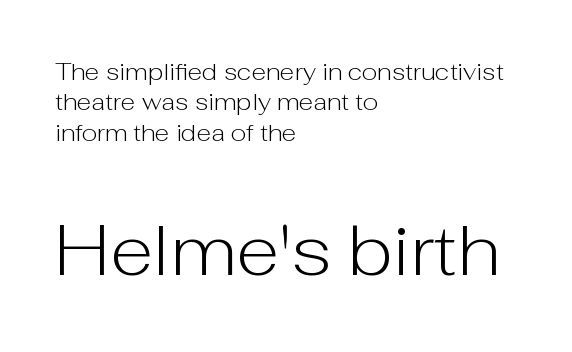
Q: Is the text bold? A: No.
Q: Is the text italic (slanted)? A: No, it is upright.
Q: Is the typeface a serif or a sans-serif typeface? A: Sans-serif.
Q: Is the text underlined? A: No.
Q: How is the paragraph aligned? A: Left-aligned.
Q: Is the spacing between letters normal or unusually wide? A: Normal.
Q: Is the spacing between lines tight, normal or loose? A: Normal.
Q: Which block of text is set in a larger size, the first (top) or the second (bottom)? A: The second (bottom) one.
Q: Width (condensed, normal, or wide)? A: Normal.
Q: Stroke contrast? A: Low.
Q: x-height? A: Medium.
Q: Monospaced? A: No.
